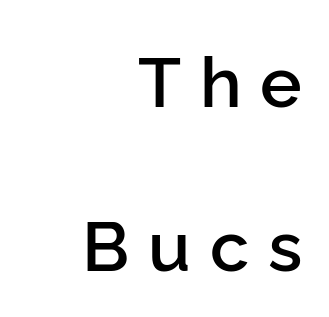
Horizontal bands of white between lines are thick stripes. Note the varied advance widths — an 'i' is clearly narrower than an 'm'. This sample uses a sans-serif face. Notice the strokes are somewhat thickened but not fully heavy: this is a semibold. The space directly below the letters is spotless. Someone cranked the tracking dial way up on this one.
